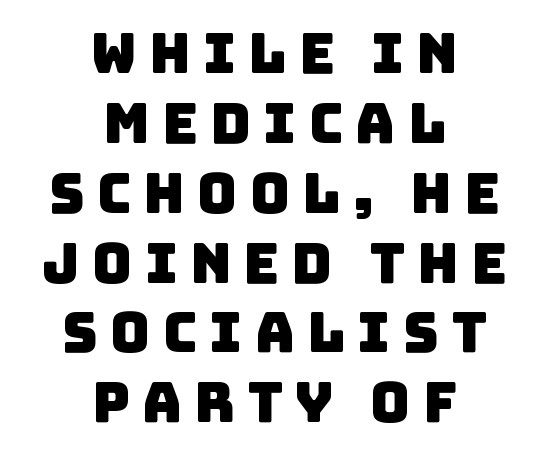
Q: Is the typeface a serif or a sans-serif typeface? A: Sans-serif.
Q: Is the text underlined? A: No.
Q: How is the paragraph aligned? A: Centered.
Q: Is the spacing between letters normal or unusually wide? A: Unusually wide.
Q: Is the spacing between lines tight, normal or loose? A: Normal.
Q: Width (condensed, normal, or wide)? A: Normal.
Q: Stroke contrast? A: Low.
Q: x-height? A: Large.
Q: Monospaced? A: No.
